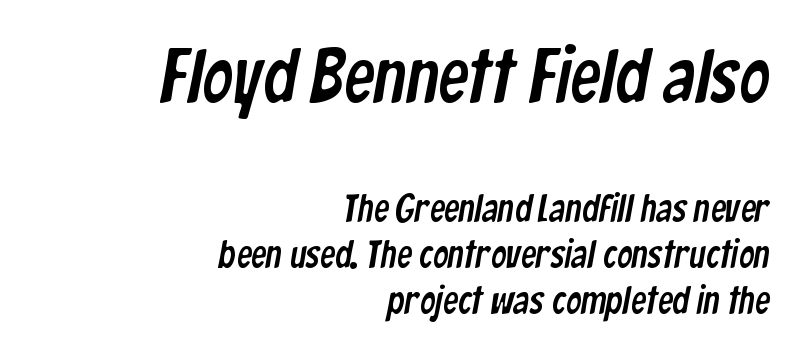
Q: Is the typeface a serif or a sans-serif typeface? A: Sans-serif.
Q: Is the text underlined? A: No.
Q: How is the paragraph aligned? A: Right-aligned.
Q: Is the spacing between letters normal or unusually wide? A: Normal.
Q: Which block of text is set in a larger size, the first (top) or the second (bottom)? A: The first (top) one.
Q: Width (condensed, normal, or wide)? A: Condensed.
Q: Stroke contrast? A: Low.
Q: x-height? A: Medium.
Q: Monospaced? A: No.
